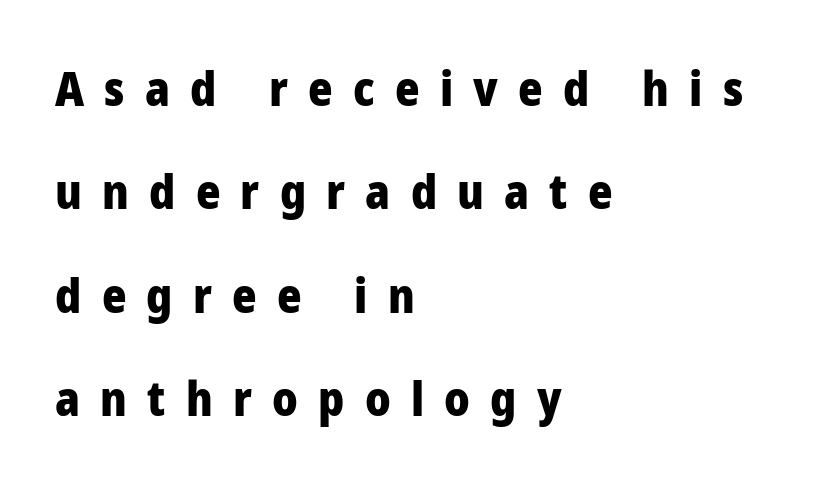
Q: Is the text bold? A: Yes.
Q: Is the text italic (slanted)? A: No, it is upright.
Q: Is the typeface a serif or a sans-serif typeface? A: Sans-serif.
Q: Is the text underlined? A: No.
Q: How is the paragraph aligned? A: Left-aligned.
Q: Is the spacing between letters normal or unusually wide? A: Unusually wide.
Q: Is the spacing between lines tight, normal or loose? A: Loose.
Q: Width (condensed, normal, or wide)? A: Normal.
Q: Stroke contrast? A: Low.
Q: x-height? A: Medium.
Q: Monospaced? A: No.
